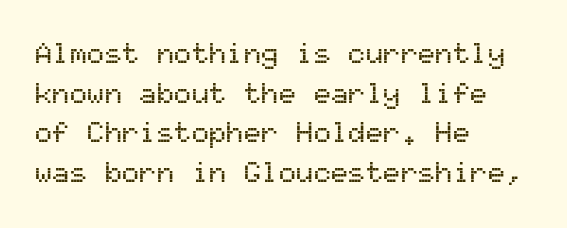
The image shows 29 px sans-serif type, upright, monospaced; set left-aligned, normal line spacing (1.37x), normal letter spacing, not underlined; medium stroke contrast and a medium x-height.
